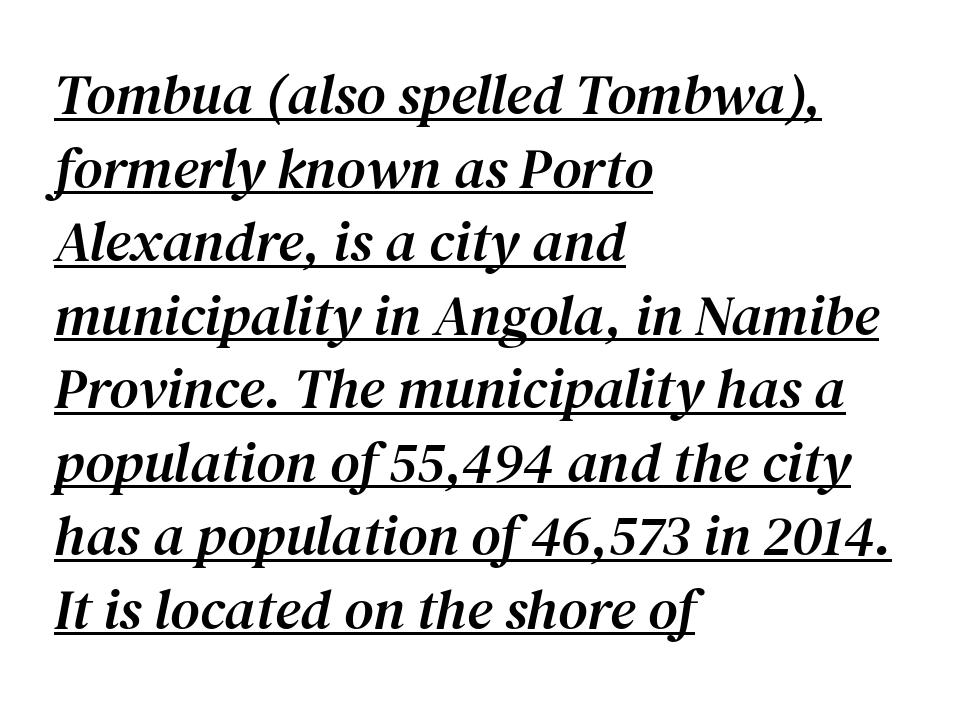
The face used here is rendered with its standard letterfit. The whole block is typeset with a tilt. What's the leading like? Ordinary, nothing unusual. Does the copy run flush right? No — it runs flush left.
